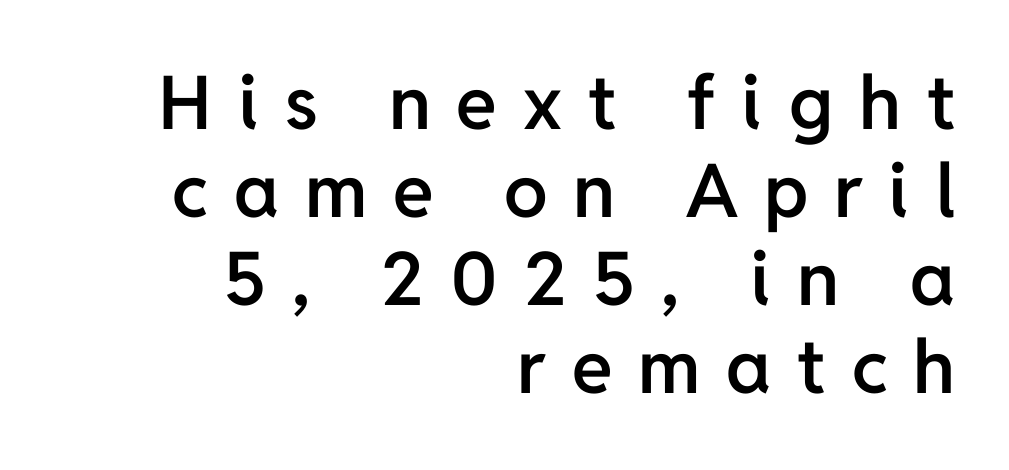
This is the regular roman posture of the typeface. This is the in-between weight designers call semibold or demi. A flush-right, rag-left setting is used for this passage. Plain, unruled lines of type. In terms of letterform style, serifs are entirely absent.
